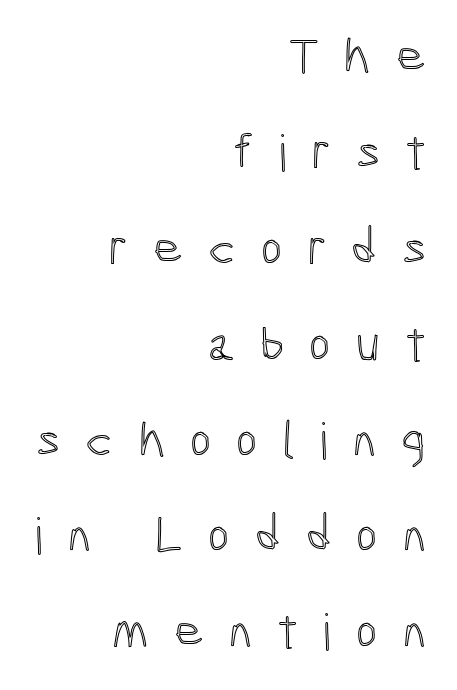
{"italic": "no", "width": "condensed", "x_height": "medium", "monospaced": "no", "underline": "no", "align": "right", "line_spacing_ratio": 1.88, "letter_spacing": "wide", "letter_spacing_em": 0.49, "glyph_px": 51}
